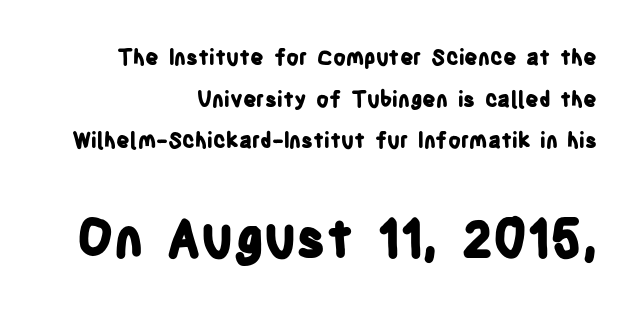
Q: Is the text bold? A: Yes.
Q: Is the text italic (slanted)? A: No, it is upright.
Q: Is the typeface a serif or a sans-serif typeface? A: Sans-serif.
Q: Is the text underlined? A: No.
Q: How is the paragraph aligned? A: Right-aligned.
Q: Is the spacing between letters normal or unusually wide? A: Normal.
Q: Is the spacing between lines tight, normal or loose? A: Loose.
Q: Which block of text is set in a larger size, the first (top) or the second (bottom)? A: The second (bottom) one.
Q: Width (condensed, normal, or wide)? A: Condensed.
Q: Stroke contrast? A: Low.
Q: x-height? A: Large.
Q: Monospaced? A: No.
